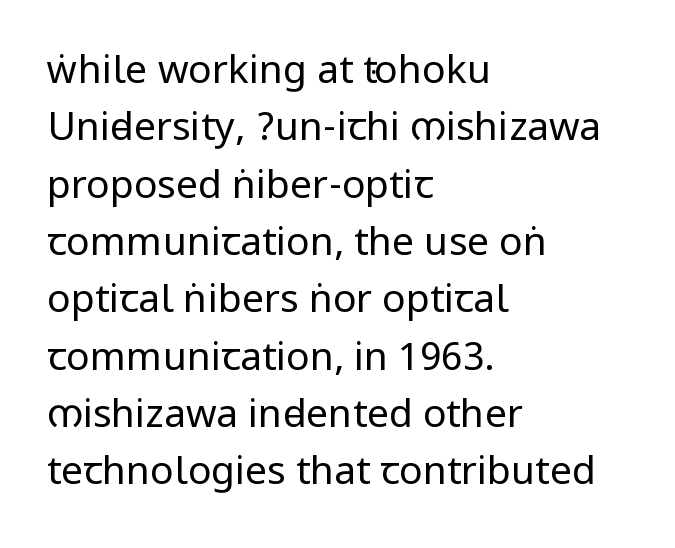
The image shows 39 px regular-weight, condensed sans-serif type, upright; set left-aligned, normal line spacing (1.47x), normal letter spacing, not underlined; low stroke contrast.
